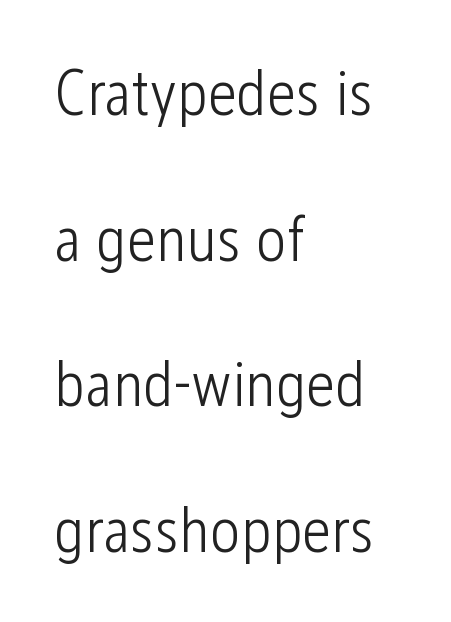
The image shows 65 px light, condensed sans-serif type, upright; set left-aligned, loose line spacing (2.24x), normal letter spacing, not underlined; low stroke contrast and a medium x-height.
